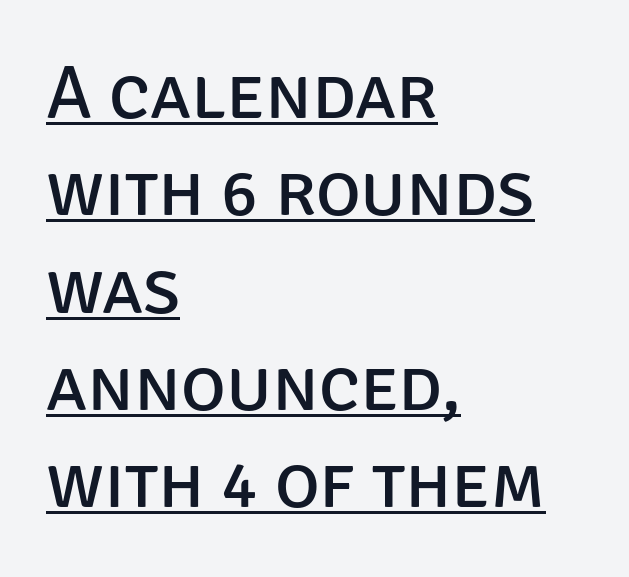
Q: Is the text bold? A: No.
Q: Is the text italic (slanted)? A: No, it is upright.
Q: Is the typeface a serif or a sans-serif typeface? A: Sans-serif.
Q: Is the text underlined? A: Yes.
Q: How is the paragraph aligned? A: Left-aligned.
Q: Is the spacing between letters normal or unusually wide? A: Normal.
Q: Is the spacing between lines tight, normal or loose? A: Normal.
Q: Width (condensed, normal, or wide)? A: Normal.
Q: Stroke contrast? A: Low.
Q: x-height? A: Large.
Q: Monospaced? A: No.
